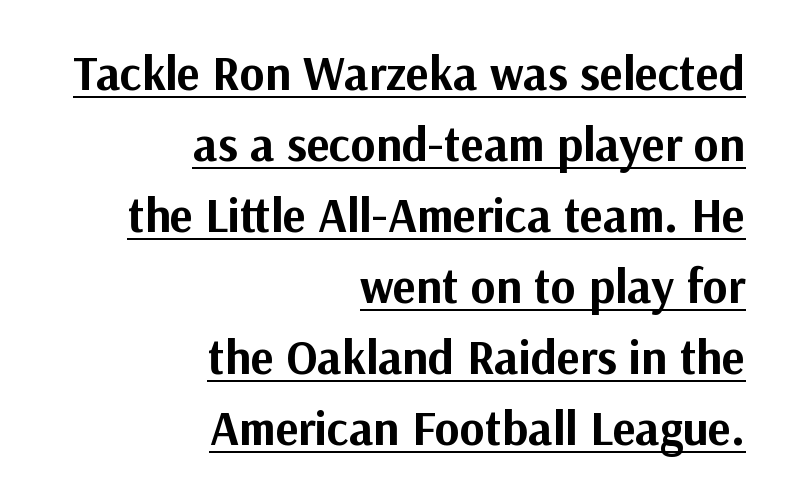
{"serif": "no", "italic": "no", "bold": "yes", "weight": "bold", "width": "normal", "stroke_contrast": "medium", "x_height": "medium", "monospaced": "no", "underline": "yes", "align": "right", "line_spacing": "normal", "line_spacing_ratio": 1.48, "letter_spacing": "normal", "letter_spacing_em": 0.0, "glyph_px": 48}
